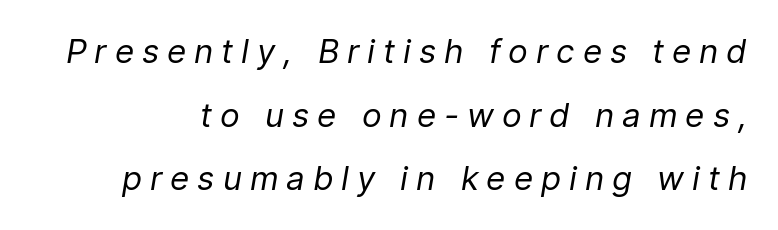
The area under the type is left untouched. Airy leading. Caption: expanded tracking, letters set apart. Stem width sits at or under what a default text font uses.
